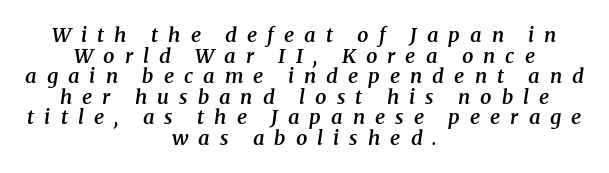
Every character sits at an angle, as italics do. The specimen omits any rule beneath the text block's lines. The leading is snug, giving the passage a crowded texture. If you folded the block vertically in half, each line would mirror itself in length. The glyphs have the mass of a demibold cut, below bold.
